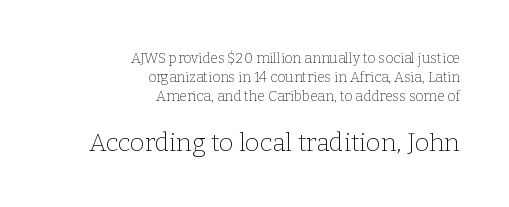
{"italic": "no", "bold": "no", "underline": "no", "align": "right", "line_spacing": "normal", "line_spacing_ratio": 1.37, "letter_spacing": "normal", "letter_spacing_em": 0.0, "larger_block": "second", "size_ratio": 1.79, "glyph_px": 25}
